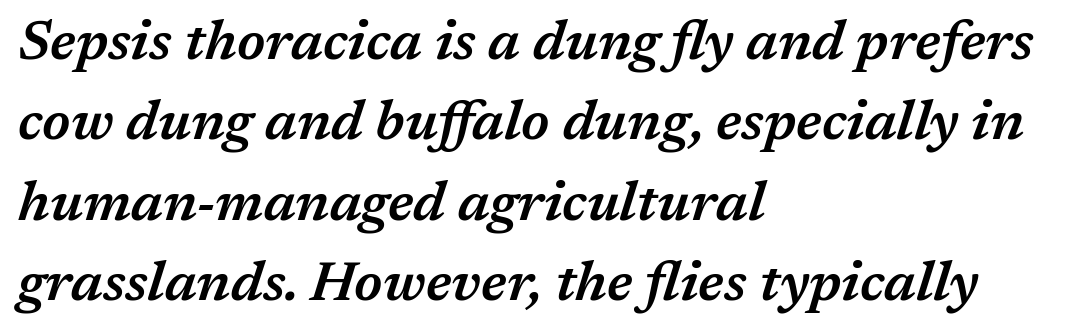
Q: Is the text bold? A: Semi-bold.
Q: Is the text italic (slanted)? A: Yes, it leans right by about 17 degrees.
Q: Is the text underlined? A: No.
Q: How is the paragraph aligned? A: Left-aligned.
Q: Is the spacing between letters normal or unusually wide? A: Normal.
Q: Is the spacing between lines tight, normal or loose? A: Normal.
Q: Width (condensed, normal, or wide)? A: Normal.
Q: Stroke contrast? A: Medium.
Q: x-height? A: Medium.
Q: Monospaced? A: No.
